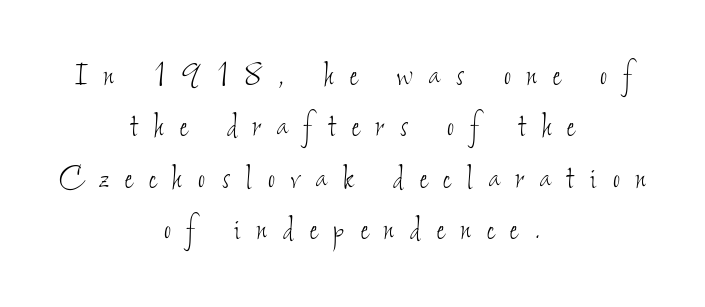
{"bold": "no", "weight": "thin", "width": "condensed", "stroke_contrast": "low", "x_height": "small", "monospaced": "no", "underline": "no", "align": "center", "line_spacing": "normal", "line_spacing_ratio": 1.35, "letter_spacing": "wide", "letter_spacing_em": 0.43, "glyph_px": 38}
